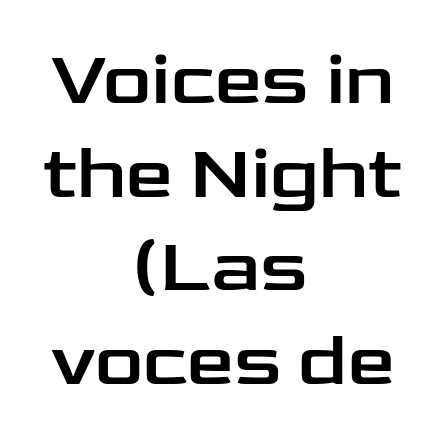
The image shows 75 px wide sans-serif type, upright; set centered, normal line spacing (1.25x), normal letter spacing, not underlined; low stroke contrast and a medium x-height.
